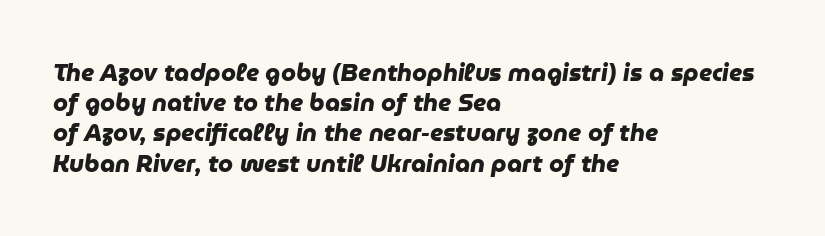
The image shows 24 px bold type; set left-aligned, normal line spacing (1.26x), normal letter spacing, not underlined.
